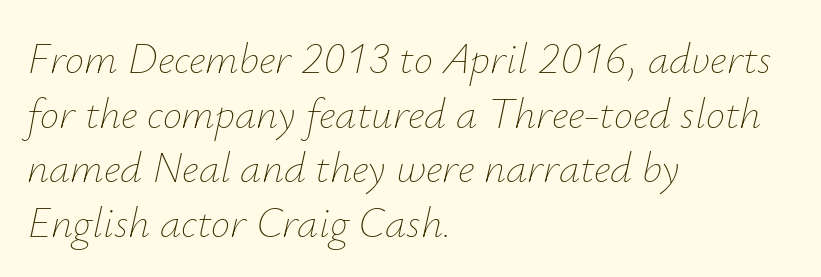
Each new line begins a customary step beneath the previous one. Note the varied advance widths — an 'i' is clearly narrower than an 'm'. Bare-footed words on every line. Ink coverage per letter is moderate at most. Characters follow at the spacing the type designer built in. If you drew a ruler down the left edge, every line would touch it.
